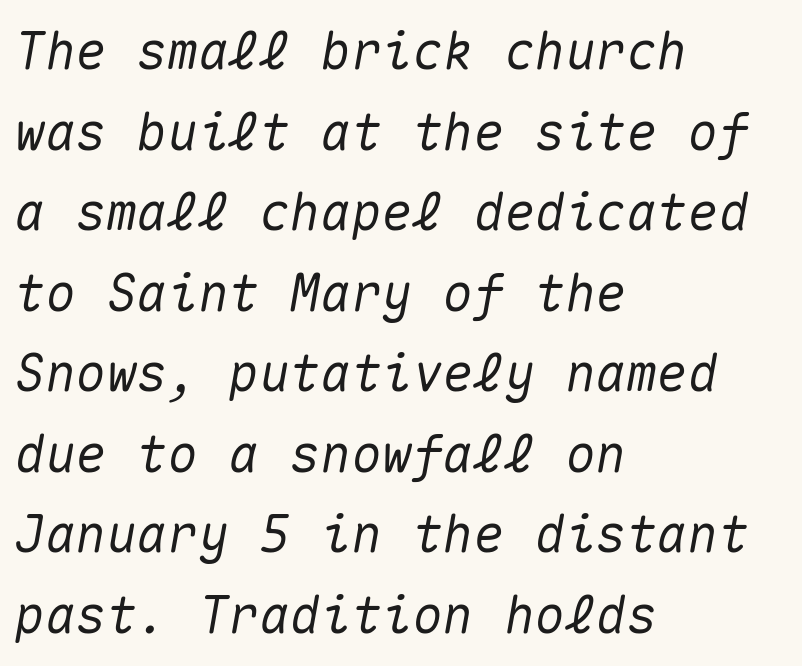
Q: Is the text italic (slanted)? A: Yes, it leans right by about 10 degrees.
Q: Is the text underlined? A: No.
Q: How is the paragraph aligned? A: Left-aligned.
Q: Is the spacing between letters normal or unusually wide? A: Normal.
Q: Is the spacing between lines tight, normal or loose? A: Normal.
Q: Width (condensed, normal, or wide)? A: Normal.
Q: Stroke contrast? A: Medium.
Q: x-height? A: Medium.
Q: Monospaced? A: Yes.
